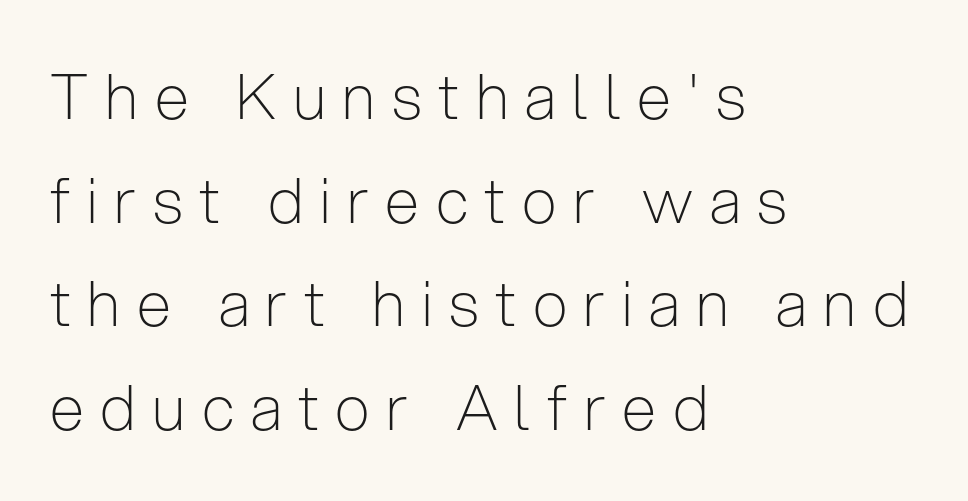
Q: Is the text bold? A: No.
Q: Is the text italic (slanted)? A: No, it is upright.
Q: Is the typeface a serif or a sans-serif typeface? A: Sans-serif.
Q: Is the text underlined? A: No.
Q: How is the paragraph aligned? A: Left-aligned.
Q: Is the spacing between letters normal or unusually wide? A: Unusually wide.
Q: Is the spacing between lines tight, normal or loose? A: Normal.
Q: Width (condensed, normal, or wide)? A: Condensed.
Q: Stroke contrast? A: Low.
Q: x-height? A: Medium.
Q: Monospaced? A: No.
